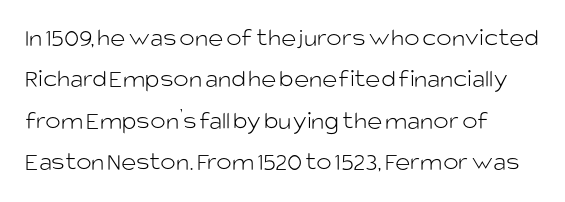
Q: Is the text bold? A: No.
Q: Is the text italic (slanted)? A: No, it is upright.
Q: Is the text underlined? A: No.
Q: Is the spacing between letters normal or unusually wide? A: Normal.
Q: Is the spacing between lines tight, normal or loose? A: Normal.
